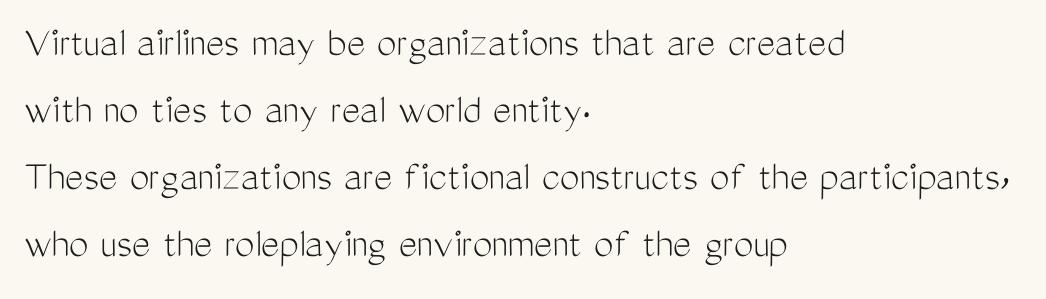
Q: Is the text bold? A: No.
Q: Is the text italic (slanted)? A: No, it is upright.
Q: Is the typeface a serif or a sans-serif typeface? A: Sans-serif.
Q: Is the text underlined? A: No.
Q: How is the paragraph aligned? A: Left-aligned.
Q: Is the spacing between letters normal or unusually wide? A: Normal.
Q: Is the spacing between lines tight, normal or loose? A: Normal.
Q: Width (condensed, normal, or wide)? A: Condensed.
Q: Stroke contrast? A: Medium.
Q: x-height? A: Medium.
Q: Monospaced? A: No.
